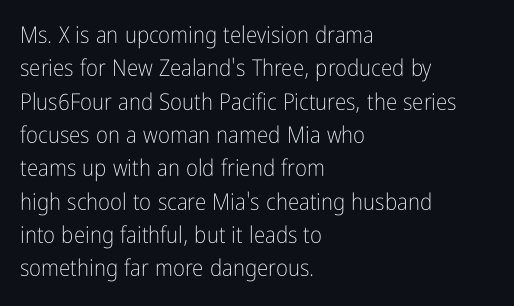
Q: Is the text bold? A: No.
Q: Is the text italic (slanted)? A: No, it is upright.
Q: Is the text underlined? A: No.
Q: How is the paragraph aligned? A: Left-aligned.
Q: Is the spacing between letters normal or unusually wide? A: Normal.
Q: Is the spacing between lines tight, normal or loose? A: Normal.
